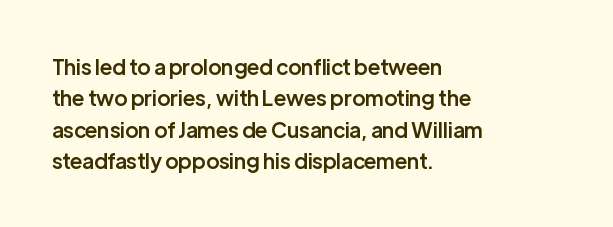
Q: Is the text bold? A: Semi-bold.
Q: Is the text italic (slanted)? A: No, it is upright.
Q: Is the text underlined? A: No.
Q: How is the paragraph aligned? A: Left-aligned.
Q: Is the spacing between letters normal or unusually wide? A: Normal.
Q: Is the spacing between lines tight, normal or loose? A: Normal.
